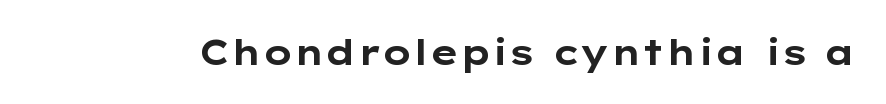
The image shows 35 px bold, wide sans-serif type, upright; set normal letter spacing, not underlined; low stroke contrast and a medium x-height.
